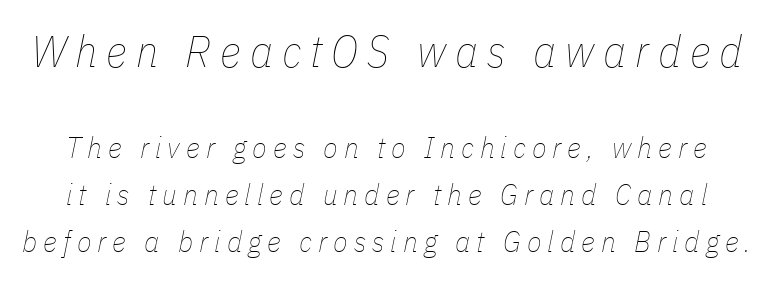
Proportional: the letters do not fall into vertical columns. Compared with typical body copy, the letter spacing here is much looser. No heavy texture on the line: the type isn't bold. Quick note: underline off. Leading matches the norm, producing a regular column. These lines were composed using italics.
